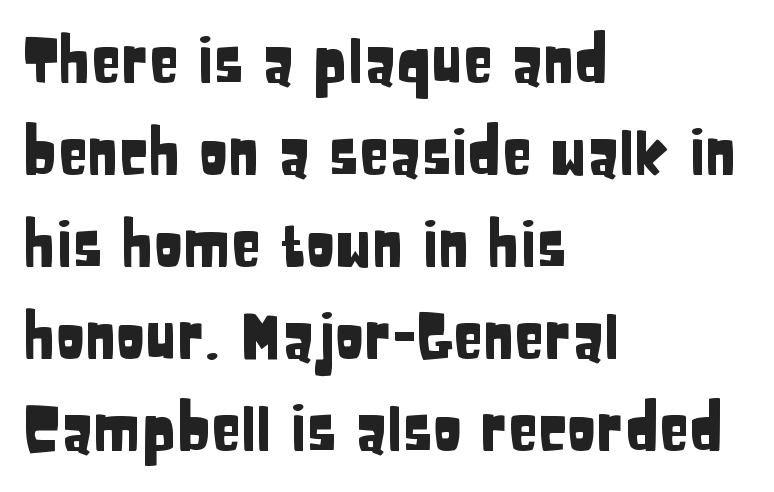
The image shows 61 px condensed sans-serif type, upright; set left-aligned, normal line spacing (1.51x), normal letter spacing, not underlined; low stroke contrast and a large x-height.
